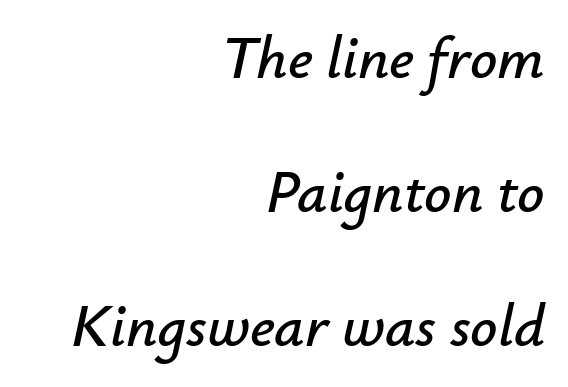
The image shows 60 px text type, italic (leaning right); set right-aligned, loose line spacing (2.23x), normal letter spacing, not underlined; low stroke contrast and a small x-height.
